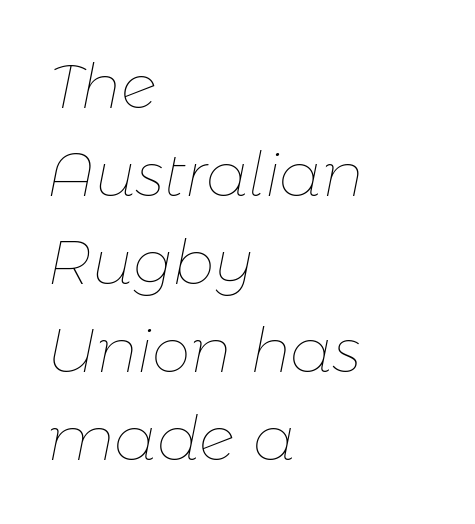
Would a proofreader flag this as italicized? Yes. Alignment: flush left. Underline: absent. Do the characters align in a grid? No, the font is proportional.
